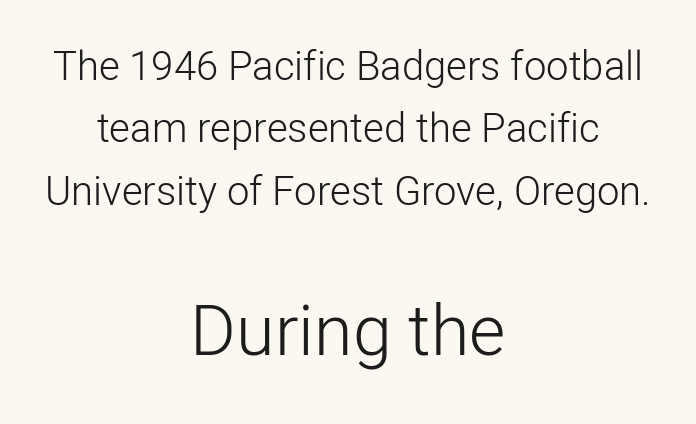
Q: Is the text bold? A: No.
Q: Is the text italic (slanted)? A: No, it is upright.
Q: Is the typeface a serif or a sans-serif typeface? A: Sans-serif.
Q: Is the text underlined? A: No.
Q: How is the paragraph aligned? A: Centered.
Q: Is the spacing between letters normal or unusually wide? A: Normal.
Q: Is the spacing between lines tight, normal or loose? A: Normal.
Q: Which block of text is set in a larger size, the first (top) or the second (bottom)? A: The second (bottom) one.
Q: Width (condensed, normal, or wide)? A: Normal.
Q: Stroke contrast? A: Low.
Q: x-height? A: Medium.
Q: Monospaced? A: No.
